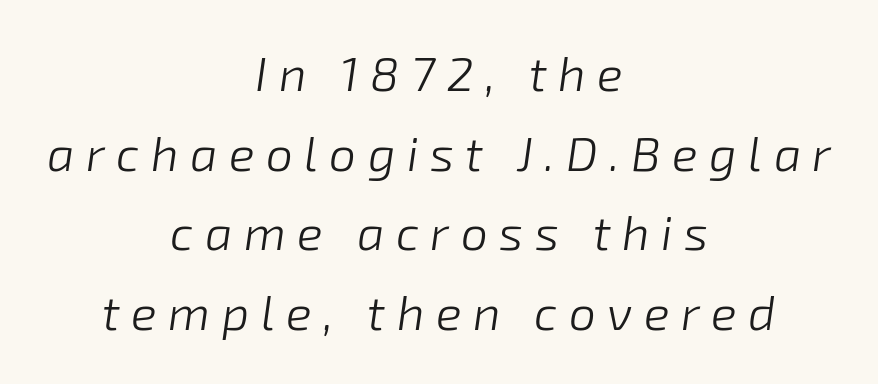
{"italic": "yes", "lean": "right", "slant_degrees": 8, "bold": "no", "weight": "light", "width": "normal", "stroke_contrast": "low", "x_height": "medium", "monospaced": "no", "underline": "no", "align": "center", "line_spacing": "normal", "line_spacing_ratio": 1.66, "letter_spacing": "wide", "letter_spacing_em": 0.24, "glyph_px": 48}
